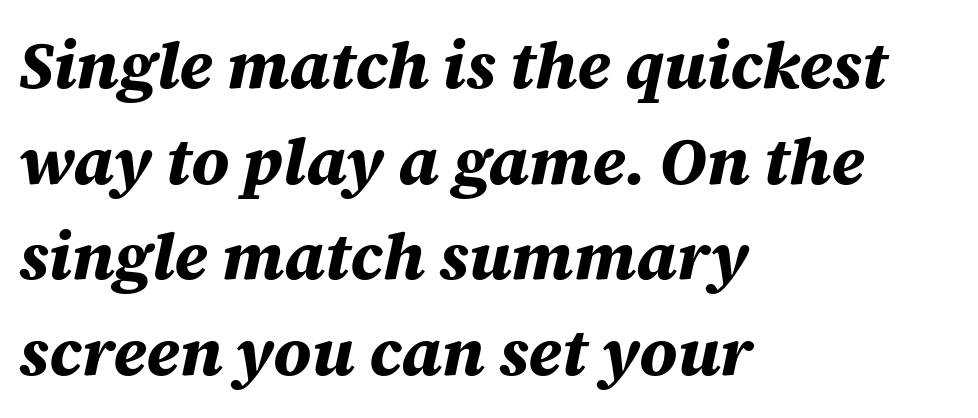
The image shows 66 px bold type, italic (leaning right); set left-aligned, normal line spacing (1.45x), normal letter spacing, not underlined; medium stroke contrast and a large x-height.
